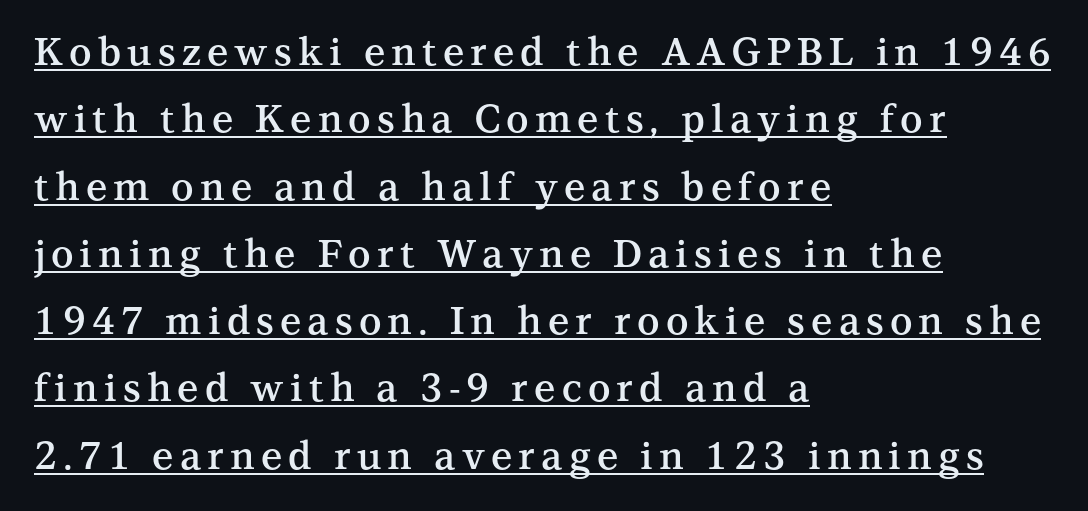
{"serif": "yes", "italic": "no", "bold": "semi", "weight": "semibold", "width": "normal", "stroke_contrast": "medium", "x_height": "medium", "monospaced": "no", "underline": "yes", "align": "left", "line_spacing_ratio": 1.77, "glyph_px": 38}
